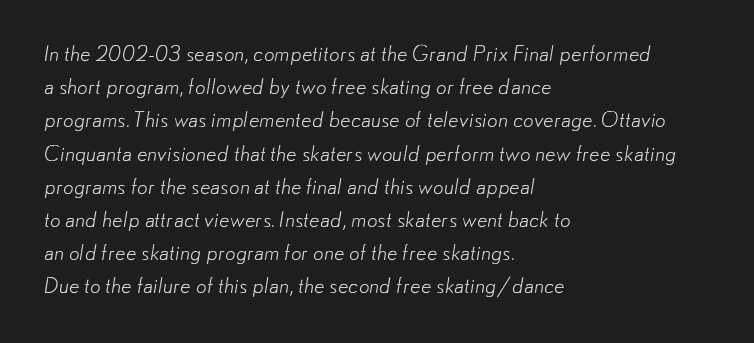
{"bold": "no", "underline": "no", "align": "left", "line_spacing": "normal", "line_spacing_ratio": 1.58, "letter_spacing": "normal", "letter_spacing_em": 0.0, "glyph_px": 21}
